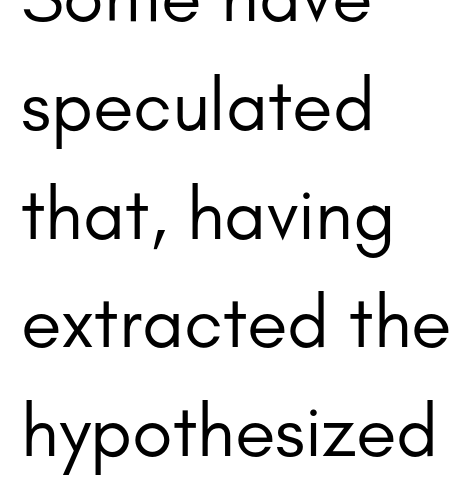
{"serif": "no", "italic": "no", "bold": "no", "weight": "regular", "width": "normal", "stroke_contrast": "low", "x_height": "small", "monospaced": "no", "underline": "no", "align": "left", "line_spacing": "normal", "line_spacing_ratio": 1.47, "letter_spacing": "normal", "letter_spacing_em": 0.0, "glyph_px": 74}
